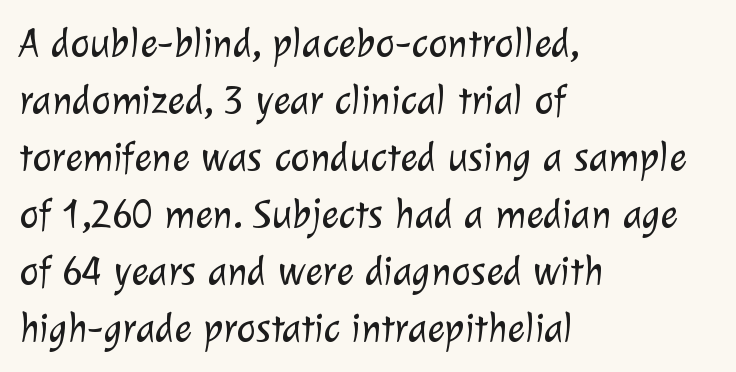
Glyph-to-glyph distance matches everyday printed text. The words here are not underlined. Check where the strokes stop: nothing finishes them off — pure sans. Short and long lines alike share a common starting point at left.
